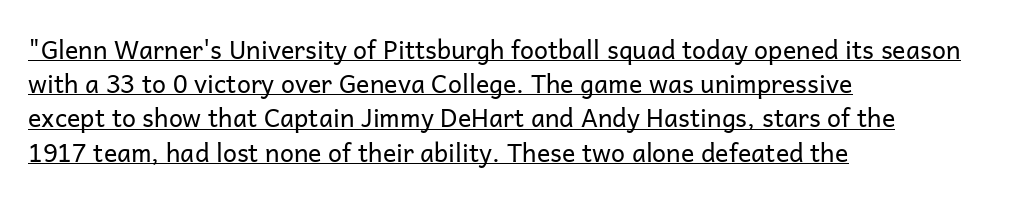
{"italic": "no", "bold": "no", "underline": "yes", "align": "left", "line_spacing": "normal", "line_spacing_ratio": 1.37, "letter_spacing": "normal", "letter_spacing_em": 0.0, "glyph_px": 25}
